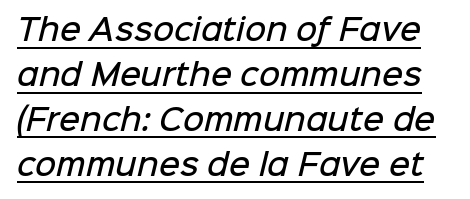
A typesetter would call this proportional, since set widths differ per character. Serif or sans? Sans — the stroke terminals are bare. The sample has been set in demibold, a notch under bold. What stands out about the letter spacing? Nothing — it is the standard amount.
